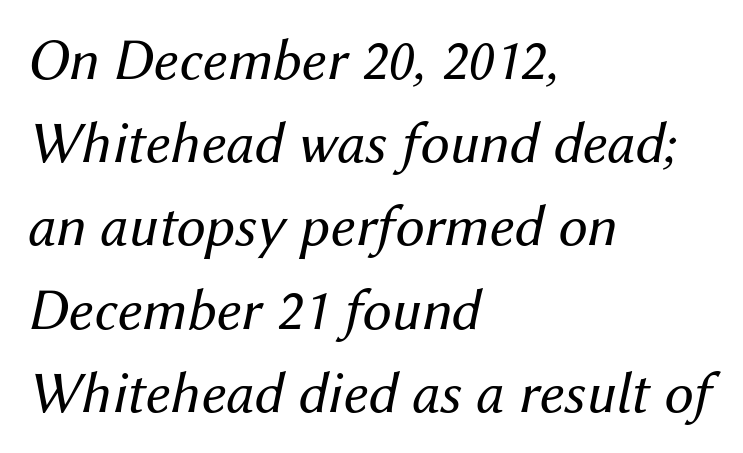
The image shows 59 px regular-weight type, italic (leaning right); set left-aligned, normal line spacing (1.41x), normal letter spacing, not underlined; medium stroke contrast and a medium x-height.
